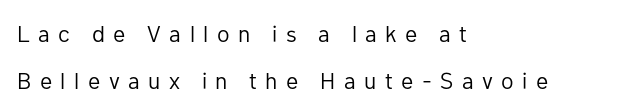
The image shows 23 px text type, upright; set left-aligned, loose line spacing (2.03x), unusually wide letter spacing (+0.37 em), not underlined.
